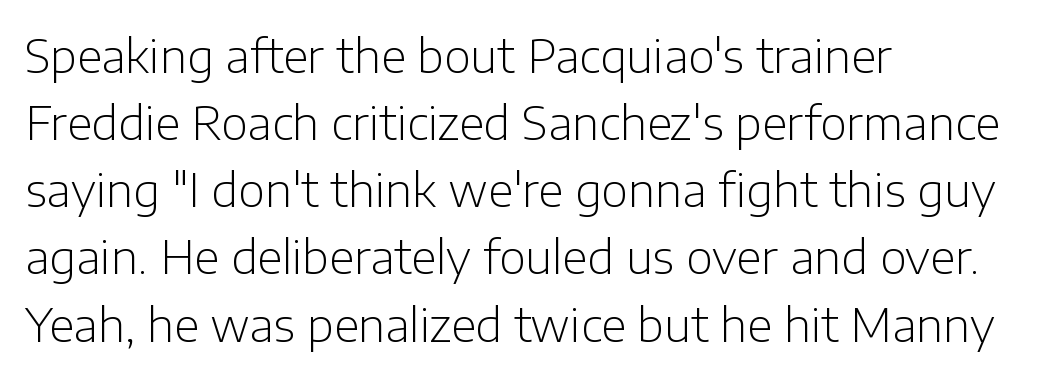
{"serif": "no", "italic": "no", "bold": "no", "weight": "light", "width": "normal", "stroke_contrast": "low", "x_height": "medium", "monospaced": "no", "underline": "no", "align": "left", "line_spacing": "normal", "line_spacing_ratio": 1.46, "letter_spacing": "normal", "letter_spacing_em": 0.0, "glyph_px": 46}
